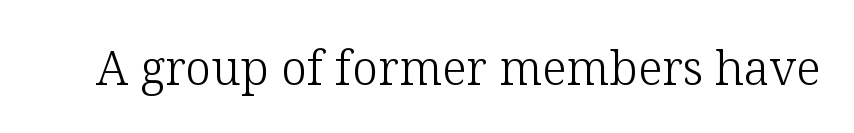
Q: Is the text bold? A: No.
Q: Is the text italic (slanted)? A: No, it is upright.
Q: Is the typeface a serif or a sans-serif typeface? A: Serif.
Q: Is the text underlined? A: No.
Q: Is the spacing between letters normal or unusually wide? A: Normal.
Q: Width (condensed, normal, or wide)? A: Normal.
Q: Stroke contrast? A: Low.
Q: x-height? A: Medium.
Q: Monospaced? A: No.
